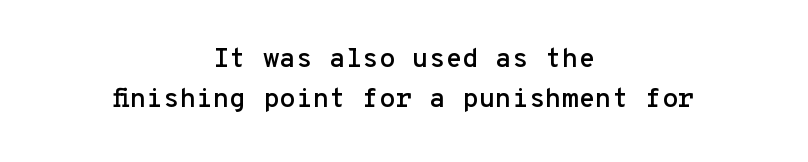
Q: Is the text italic (slanted)? A: No, it is upright.
Q: Is the text underlined? A: No.
Q: How is the paragraph aligned? A: Centered.
Q: Is the spacing between letters normal or unusually wide? A: Normal.
Q: Is the spacing between lines tight, normal or loose? A: Normal.
